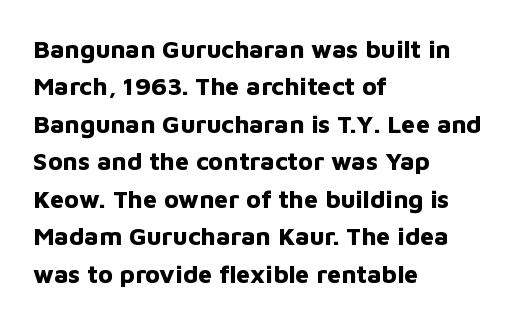
The image shows 25 px bold type, upright; set left-aligned, normal line spacing (1.5x), normal letter spacing, not underlined.
